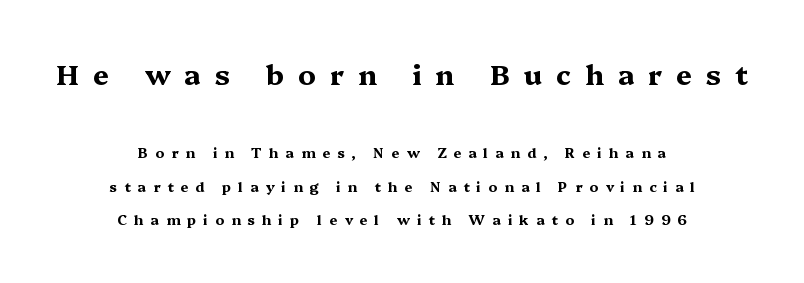
The image shows 28 px bold, wide serif type, upright; set centered, loose line spacing (2.39x), unusually wide letter spacing (+0.5 em), not underlined; the first (top) block is 2.0x larger; medium stroke contrast and a medium x-height.
